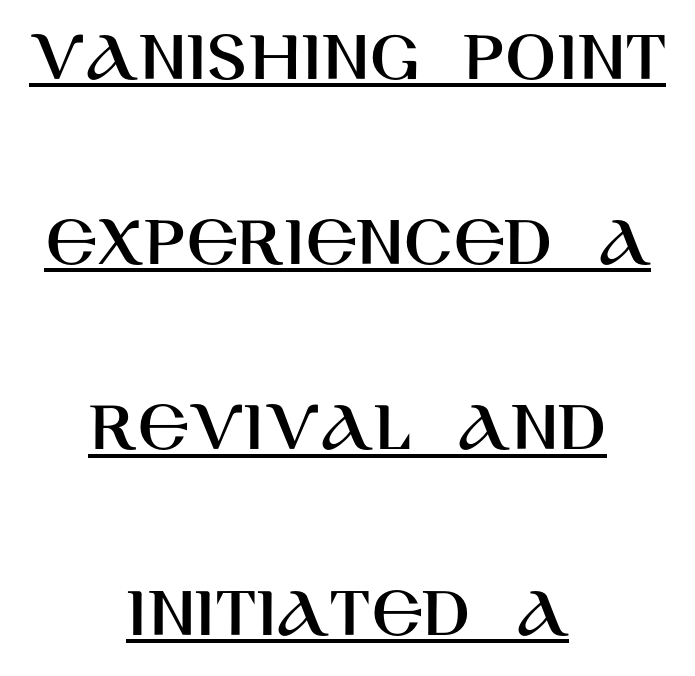
Look at the tracking — it's just the regular setting, nothing added. Compared with a flush-left layout, this one balances lines on the center instead. Serif or sans? Sans — the stroke terminals are bare. Notice how a bar underscores the lettering throughout.
